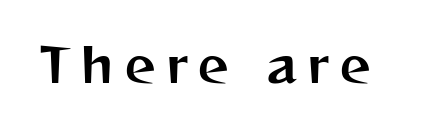
Q: Is the text italic (slanted)? A: No, it is upright.
Q: Is the typeface a serif or a sans-serif typeface? A: Sans-serif.
Q: Is the text underlined? A: No.
Q: Is the spacing between letters normal or unusually wide? A: Unusually wide.
Q: Width (condensed, normal, or wide)? A: Normal.
Q: Stroke contrast? A: Medium.
Q: x-height? A: Medium.
Q: Monospaced? A: No.
